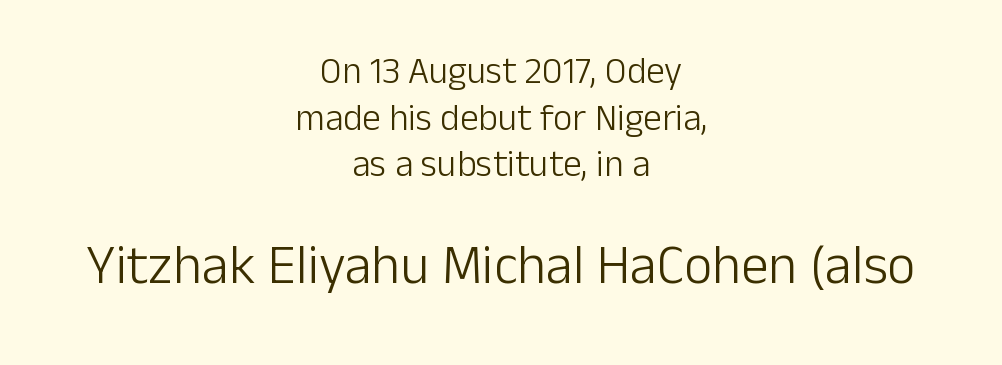
Q: Is the text bold? A: No.
Q: Is the text italic (slanted)? A: No, it is upright.
Q: Is the typeface a serif or a sans-serif typeface? A: Sans-serif.
Q: Is the text underlined? A: No.
Q: How is the paragraph aligned? A: Centered.
Q: Is the spacing between letters normal or unusually wide? A: Normal.
Q: Is the spacing between lines tight, normal or loose? A: Normal.
Q: Which block of text is set in a larger size, the first (top) or the second (bottom)? A: The second (bottom) one.
Q: Width (condensed, normal, or wide)? A: Normal.
Q: Stroke contrast? A: Low.
Q: x-height? A: Medium.
Q: Monospaced? A: No.
